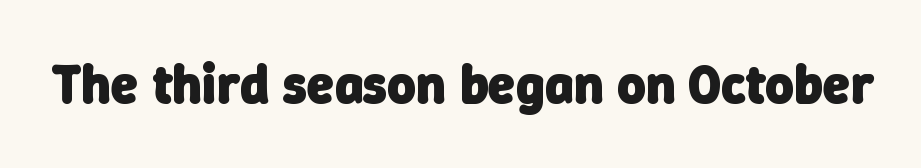
{"serif": "no", "bold": "yes", "weight": "heavy", "width": "normal", "stroke_contrast": "low", "x_height": "medium", "monospaced": "no", "underline": "no", "letter_spacing": "normal", "letter_spacing_em": 0.0, "glyph_px": 55}
